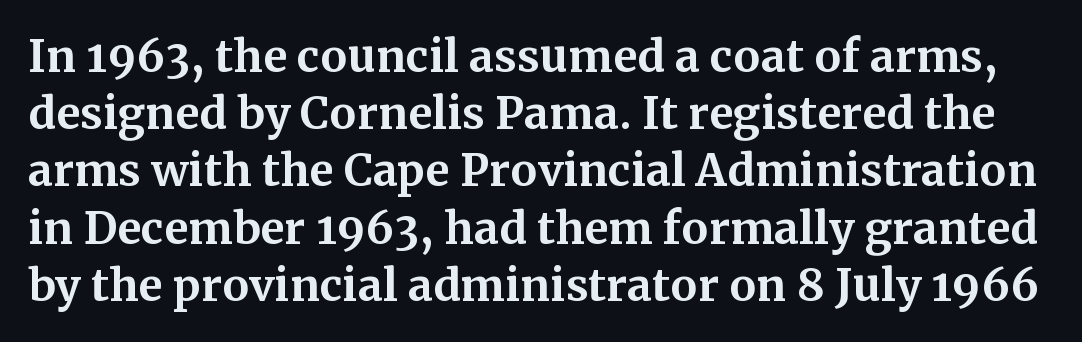
{"serif": "yes", "italic": "no", "bold": "yes", "weight": "bold", "width": "normal", "stroke_contrast": "medium", "x_height": "medium", "monospaced": "no", "underline": "no", "line_spacing": "normal", "line_spacing_ratio": 1.3, "letter_spacing": "normal", "letter_spacing_em": 0.0, "glyph_px": 44}
